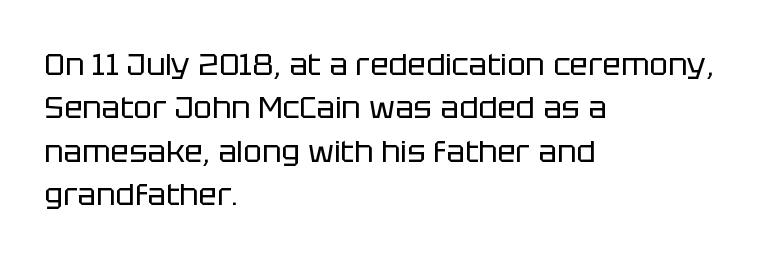
{"serif": "no", "italic": "no", "bold": "no", "weight": "regular", "width": "normal", "stroke_contrast": "low", "x_height": "large", "monospaced": "no", "underline": "no", "align": "left", "line_spacing": "normal", "line_spacing_ratio": 1.4, "letter_spacing": "normal", "letter_spacing_em": 0.0, "glyph_px": 31}
